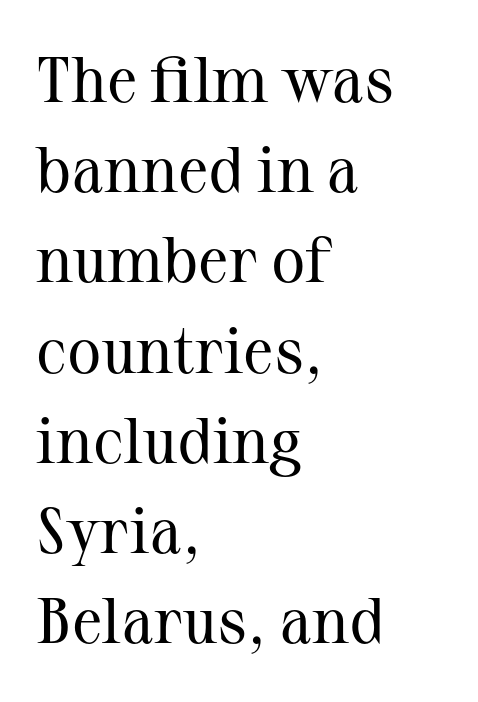
The image shows 64 px regular-weight serif type, upright; set left-aligned, normal line spacing (1.41x), normal letter spacing, not underlined; medium stroke contrast and a medium x-height.
